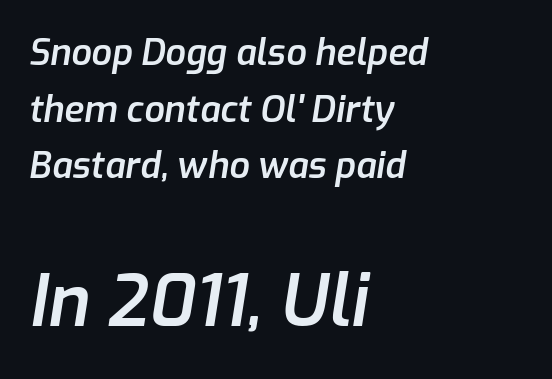
Q: Is the text bold? A: Semi-bold.
Q: Is the text italic (slanted)? A: Yes, it leans right by about 9 degrees.
Q: Is the text underlined? A: No.
Q: How is the paragraph aligned? A: Left-aligned.
Q: Is the spacing between letters normal or unusually wide? A: Normal.
Q: Is the spacing between lines tight, normal or loose? A: Normal.
Q: Which block of text is set in a larger size, the first (top) or the second (bottom)? A: The second (bottom) one.
Q: Width (condensed, normal, or wide)? A: Normal.
Q: Stroke contrast? A: Low.
Q: x-height? A: Medium.
Q: Monospaced? A: No.
